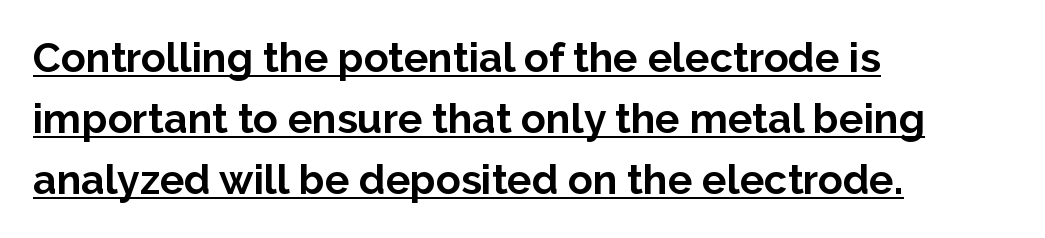
The image shows 41 px bold sans-serif type, upright; set left-aligned, normal line spacing (1.49x), normal letter spacing, underlined; low stroke contrast and a medium x-height.
